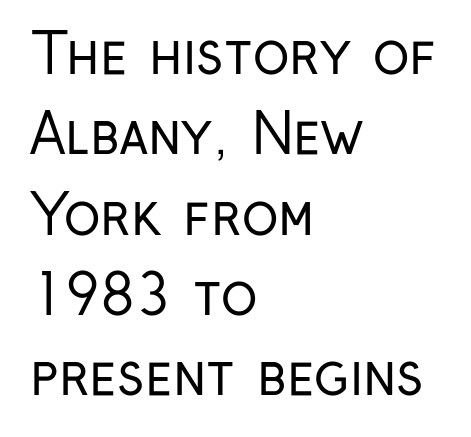
The image shows 55 px regular-weight, condensed sans-serif type, upright; set left-aligned, normal line spacing (1.46x), normal letter spacing, not underlined; low stroke contrast and a medium x-height.
